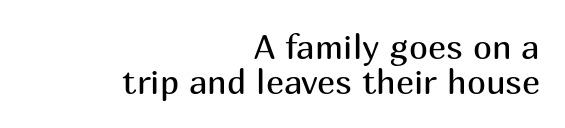
Q: Is the text bold? A: No.
Q: Is the text italic (slanted)? A: No, it is upright.
Q: Is the typeface a serif or a sans-serif typeface? A: Sans-serif.
Q: Is the text underlined? A: No.
Q: How is the paragraph aligned? A: Right-aligned.
Q: Is the spacing between letters normal or unusually wide? A: Normal.
Q: Is the spacing between lines tight, normal or loose? A: Tight.
Q: Width (condensed, normal, or wide)? A: Normal.
Q: Stroke contrast? A: Medium.
Q: x-height? A: Medium.
Q: Monospaced? A: No.
